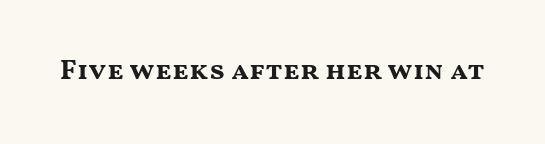
Caption: standard tracking, unaltered. The letters advance in unequal steps, a hallmark of proportional type. Are there feet on the stems? There aren't — it's a sans. Decoration check: the copy has no underline. You'd pick this weight for a headline — it's a proper bold.
